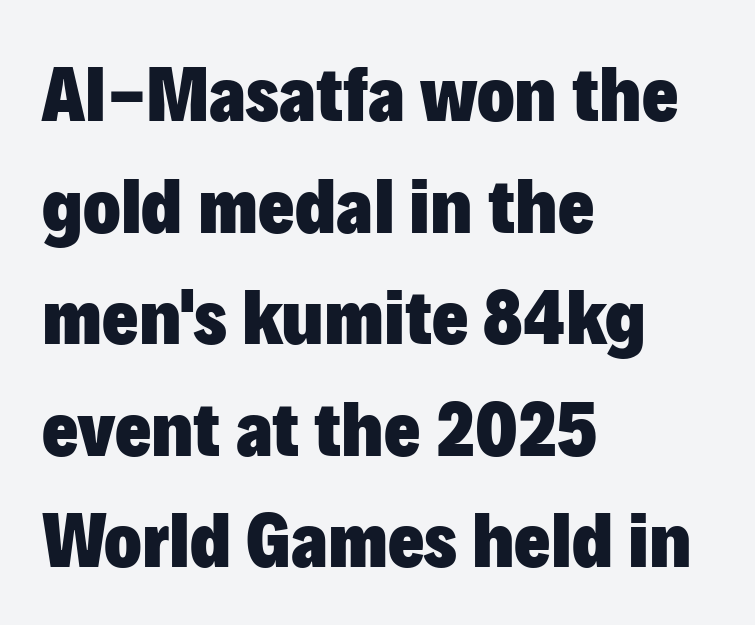
The image shows 78 px heavy sans-serif type, upright; set left-aligned, normal line spacing (1.43x), normal letter spacing, not underlined; low stroke contrast and a medium x-height.
